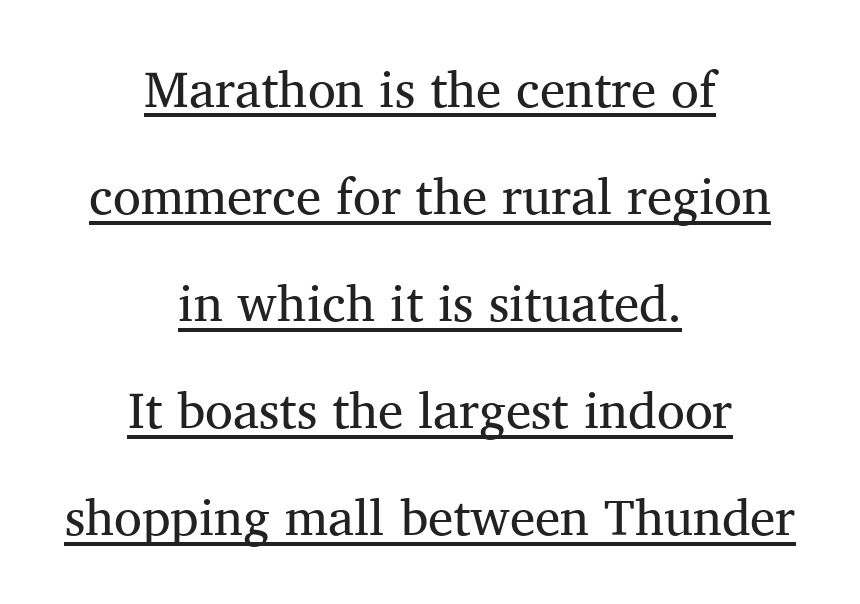
Q: Is the text bold? A: No.
Q: Is the text italic (slanted)? A: No, it is upright.
Q: Is the typeface a serif or a sans-serif typeface? A: Serif.
Q: Is the text underlined? A: Yes.
Q: How is the paragraph aligned? A: Centered.
Q: Is the spacing between letters normal or unusually wide? A: Normal.
Q: Is the spacing between lines tight, normal or loose? A: Loose.
Q: Width (condensed, normal, or wide)? A: Normal.
Q: Stroke contrast? A: Medium.
Q: x-height? A: Medium.
Q: Monospaced? A: No.
